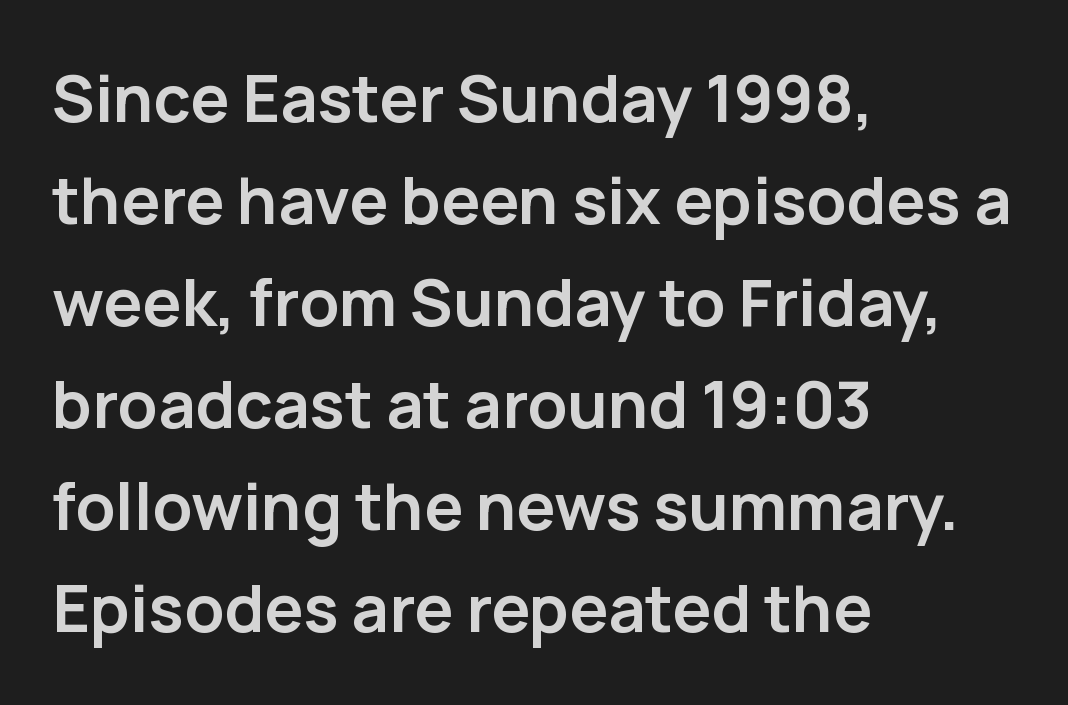
{"serif": "no", "italic": "no", "bold": "yes", "weight": "semibold", "width": "normal", "stroke_contrast": "low", "x_height": "medium", "monospaced": "no", "underline": "no", "align": "left", "line_spacing": "normal", "line_spacing_ratio": 1.57, "letter_spacing": "normal", "letter_spacing_em": 0.0, "glyph_px": 65}
